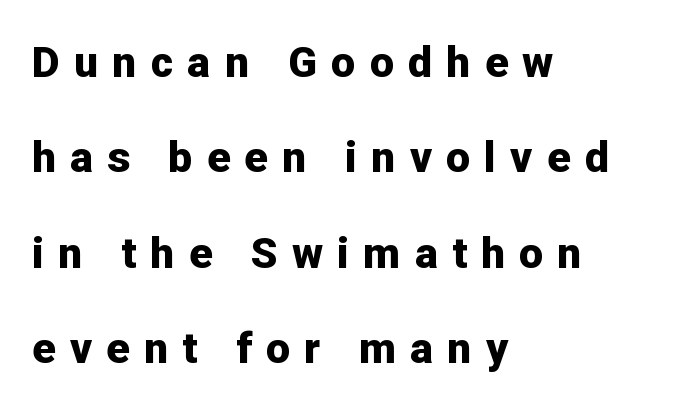
Is this a fixed-width face? No — the glyphs have proportional, varying widths. The vertical gap from one line to the next is large. No feet cap the strokes, marking this as sans-serif type. Tracking value appears strongly positive — letters spread wide. Quick note: not italic, upright.
